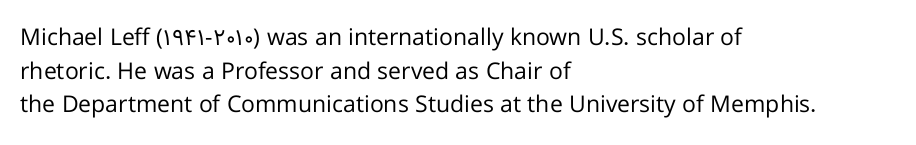
What stands out about the letter spacing? Nothing — it is the standard amount. Type without underlining. You can tell it's not italic because the verticals are truly vertical. Is there much room between lines? A standard amount, neither cramped nor airy.
